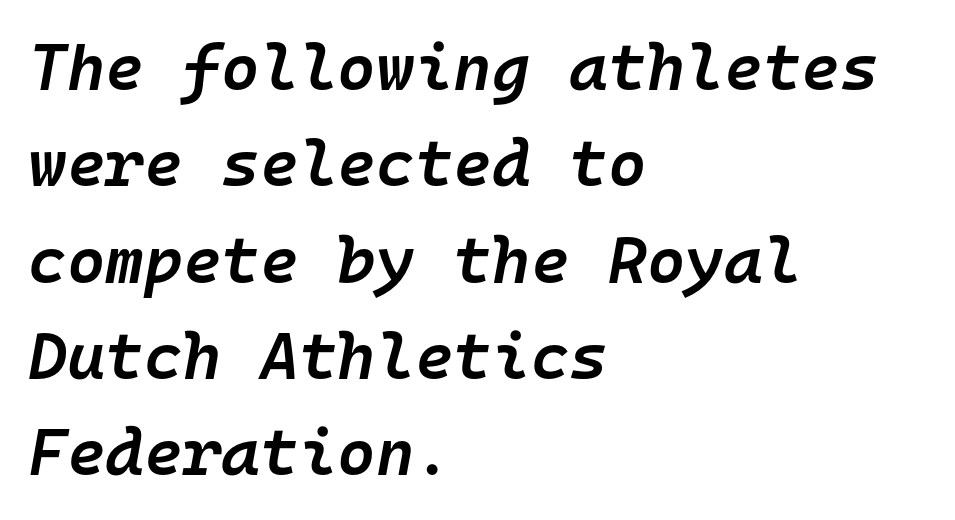
{"italic": "yes", "lean": "right", "slant_degrees": 10, "bold": "semi", "weight": "semibold", "width": "normal", "stroke_contrast": "low", "x_height": "medium", "monospaced": "yes", "underline": "no", "align": "left", "line_spacing": "normal", "line_spacing_ratio": 1.46, "letter_spacing": "normal", "letter_spacing_em": 0.0, "glyph_px": 66}
